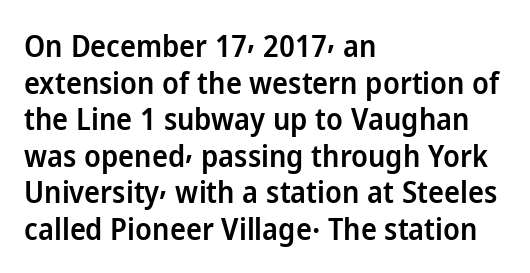
{"serif": "no", "italic": "no", "bold": "semi", "weight": "semibold", "width": "normal", "stroke_contrast": "low", "x_height": "medium", "monospaced": "no", "underline": "no", "align": "left", "line_spacing_ratio": 1.22, "letter_spacing": "normal", "letter_spacing_em": 0.0, "glyph_px": 30}
